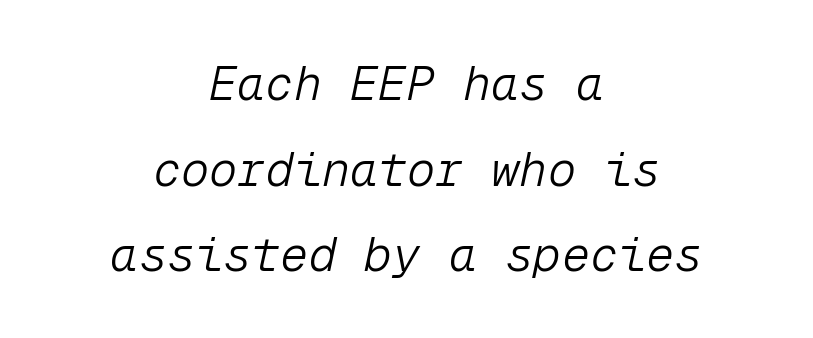
The image shows 47 px light type, italic (leaning right), monospaced; set centered, line spacing 1.82x, normal letter spacing, not underlined; low stroke contrast and a medium x-height.
